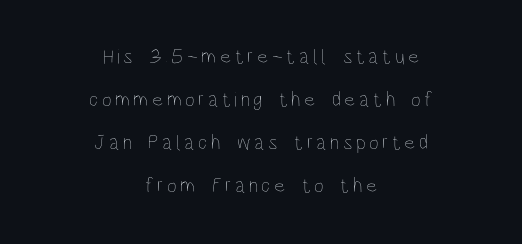
Q: Is the text bold? A: No.
Q: Is the text italic (slanted)? A: No, it is upright.
Q: Is the text underlined? A: No.
Q: How is the paragraph aligned? A: Centered.
Q: Is the spacing between lines tight, normal or loose? A: Loose.
